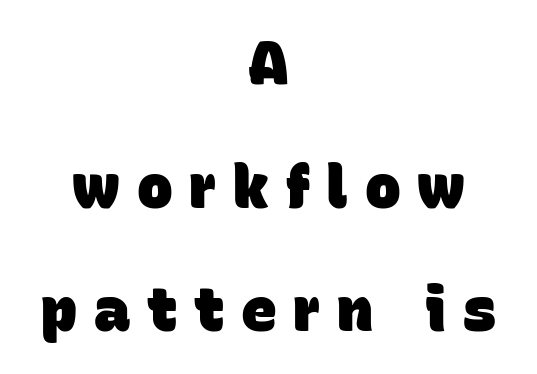
Is there much room between lines? Yes — plenty of vertical air separates them. Teacher's note: observe the equal gaps on both sides — that is centered alignment. The tracking jumps out immediately: characters are airy and widely separated. Heft: maximum for text — a bold.
